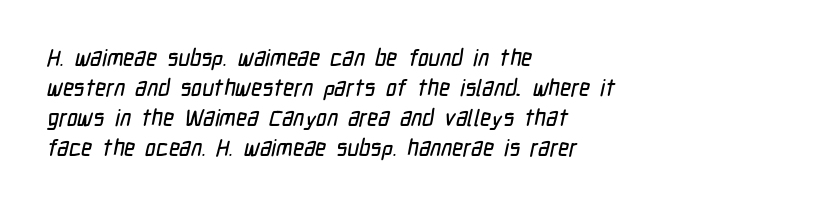
Interline gaps are of average width in this sample. Underlining? Definitely not there. Short note: letters normally spaced. Where is the straight margin? On the left.
